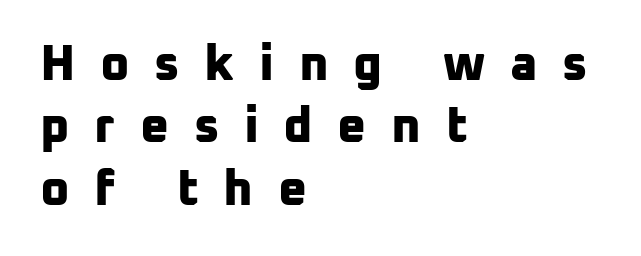
{"serif": "no", "bold": "yes", "weight": "bold", "width": "normal", "stroke_contrast": "low", "x_height": "medium", "monospaced": "no", "underline": "no", "align": "left", "line_spacing": "normal", "line_spacing_ratio": 1.25, "letter_spacing": "wide", "letter_spacing_em": 0.49, "glyph_px": 50}
